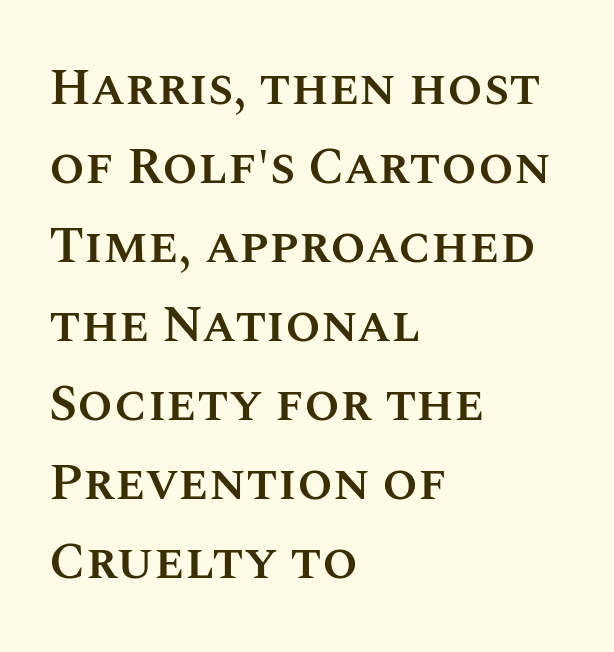
Q: Is the text bold? A: Semi-bold.
Q: Is the text italic (slanted)? A: No, it is upright.
Q: Is the text underlined? A: No.
Q: How is the paragraph aligned? A: Left-aligned.
Q: Is the spacing between letters normal or unusually wide? A: Normal.
Q: Is the spacing between lines tight, normal or loose? A: Normal.
Q: Width (condensed, normal, or wide)? A: Normal.
Q: Stroke contrast? A: Medium.
Q: x-height? A: Large.
Q: Monospaced? A: No.
